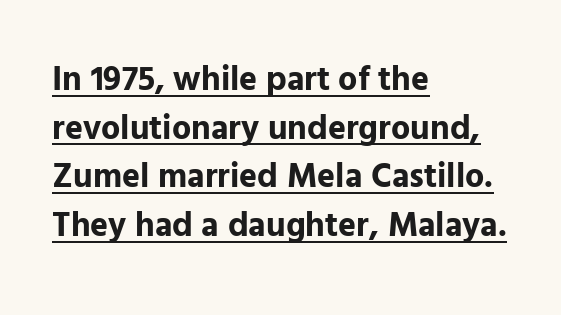
Q: Is the text bold? A: Yes.
Q: Is the text italic (slanted)? A: No, it is upright.
Q: Is the typeface a serif or a sans-serif typeface? A: Sans-serif.
Q: Is the text underlined? A: Yes.
Q: How is the paragraph aligned? A: Left-aligned.
Q: Is the spacing between letters normal or unusually wide? A: Normal.
Q: Is the spacing between lines tight, normal or loose? A: Normal.
Q: Width (condensed, normal, or wide)? A: Normal.
Q: Stroke contrast? A: Low.
Q: x-height? A: Medium.
Q: Monospaced? A: No.
